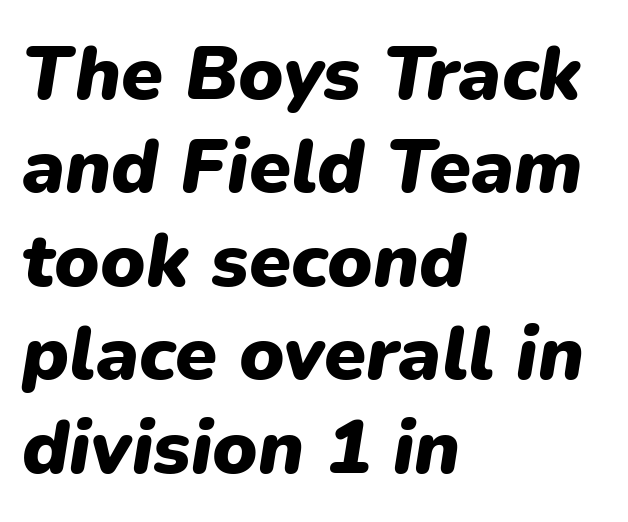
Each line starts at the same left margin while the right side varies. Here the designer chose a conventional face with non-uniform glyph widths. The glyphs look as if they've been sheared to an angle. Clear beneath every line of the passage. Its strokes are broad and dark, the hallmark of bold type. These lines keep a tight, regular rhythm from letter to letter.
